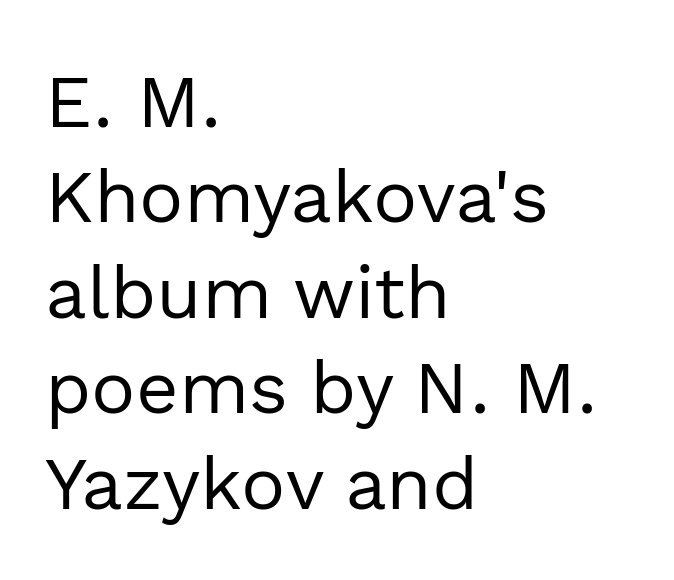
The letterforms sit at book weight or below. Line beginnings align vertically; line endings do not. Baseline-to-baseline distance is the conventional proportion of letter height. Serifs: no, the terminals of the letterforms are clean.
